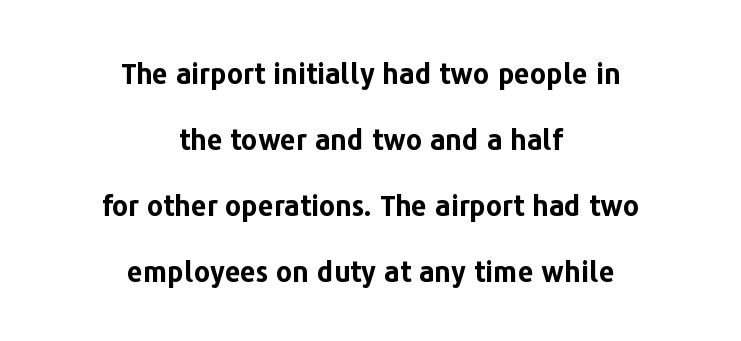
{"serif": "no", "italic": "no", "bold": "yes", "weight": "bold", "width": "normal", "stroke_contrast": "low", "x_height": "medium", "monospaced": "no", "underline": "no", "align": "center", "line_spacing": "loose", "line_spacing_ratio": 2.36, "letter_spacing": "normal", "letter_spacing_em": 0.0, "glyph_px": 28}
